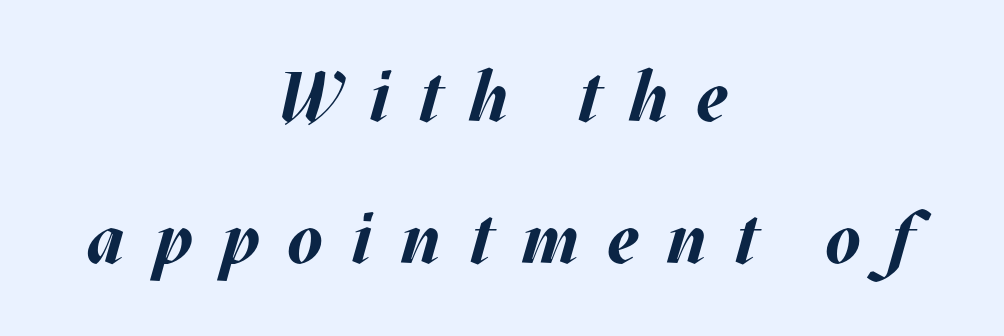
Loosely led — the rows are spread out. The area under the type is left untouched. Honestly, the letter spacing is so wide it's the main thing you notice. Do the characters align in a grid? No, the font is proportional. Does the lettering tilt? It does — this is italic.
